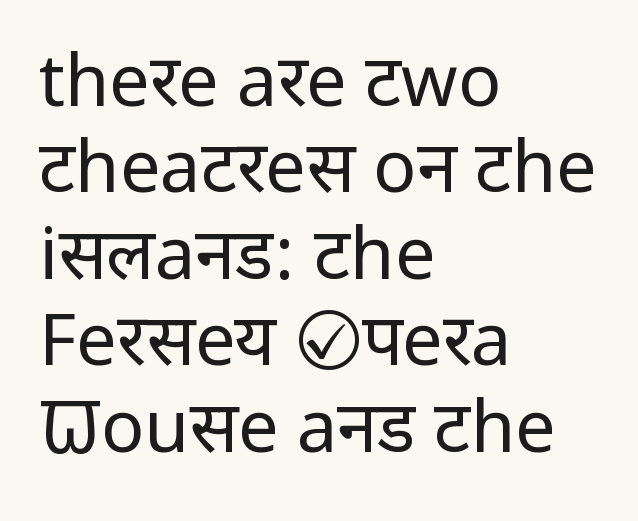
{"serif": "no", "italic": "no", "bold": "no", "weight": "regular", "width": "condensed", "stroke_contrast": "low", "x_height": "large", "monospaced": "no", "underline": "no", "align": "left", "line_spacing_ratio": 1.2, "letter_spacing": "normal", "letter_spacing_em": 0.0, "glyph_px": 72}
